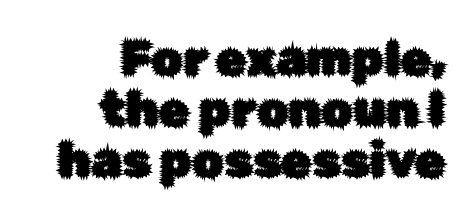
Q: Is the text italic (slanted)? A: No, it is upright.
Q: Is the typeface a serif or a sans-serif typeface? A: Sans-serif.
Q: Is the text underlined? A: No.
Q: How is the paragraph aligned? A: Right-aligned.
Q: Is the spacing between letters normal or unusually wide? A: Normal.
Q: Is the spacing between lines tight, normal or loose? A: Tight.
Q: Width (condensed, normal, or wide)? A: Normal.
Q: Stroke contrast? A: Low.
Q: x-height? A: Medium.
Q: Monospaced? A: No.
